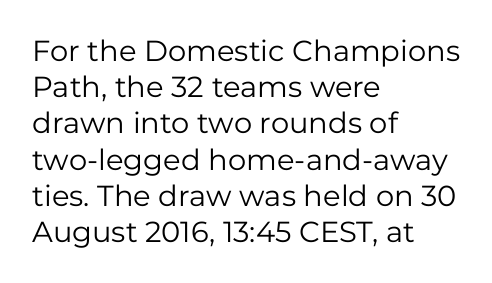
{"serif": "no", "italic": "no", "bold": "no", "weight": "regular", "width": "normal", "stroke_contrast": "low", "x_height": "medium", "monospaced": "no", "underline": "no", "align": "left", "line_spacing": "normal", "line_spacing_ratio": 1.25, "letter_spacing": "normal", "letter_spacing_em": 0.0, "glyph_px": 29}
